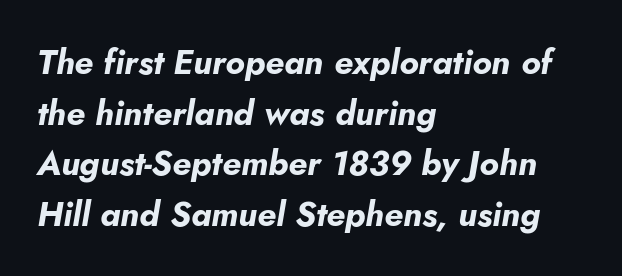
Q: Is the text bold? A: Yes.
Q: Is the text italic (slanted)? A: Yes, it leans right by about 5 degrees.
Q: Is the text underlined? A: No.
Q: How is the paragraph aligned? A: Left-aligned.
Q: Is the spacing between letters normal or unusually wide? A: Normal.
Q: Is the spacing between lines tight, normal or loose? A: Normal.
Q: Width (condensed, normal, or wide)? A: Normal.
Q: Stroke contrast? A: Low.
Q: x-height? A: Small.
Q: Monospaced? A: No.
